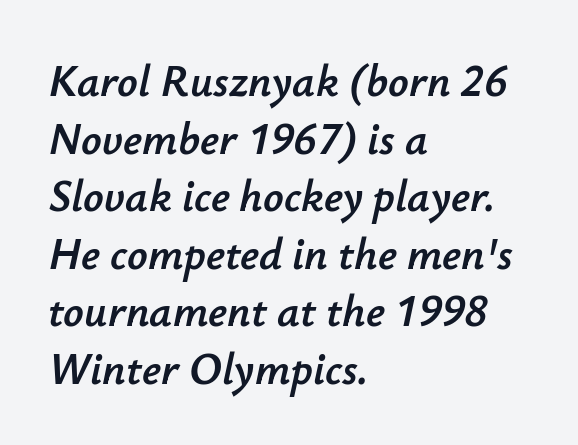
Q: Is the text italic (slanted)? A: Yes, it leans right by about 12 degrees.
Q: Is the text underlined? A: No.
Q: How is the paragraph aligned? A: Left-aligned.
Q: Is the spacing between letters normal or unusually wide? A: Normal.
Q: Is the spacing between lines tight, normal or loose? A: Normal.
Q: Width (condensed, normal, or wide)? A: Normal.
Q: Stroke contrast? A: Low.
Q: x-height? A: Small.
Q: Monospaced? A: No.
